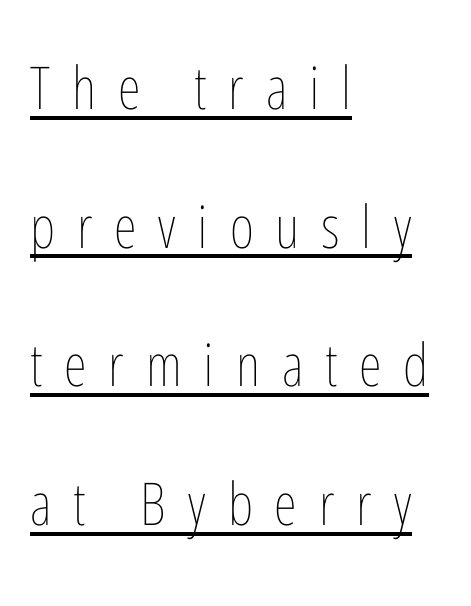
{"italic": "no", "bold": "no", "weight": "thin", "width": "condensed", "stroke_contrast": "low", "x_height": "medium", "monospaced": "no", "underline": "yes", "align": "left", "line_spacing": "loose", "line_spacing_ratio": 2.35, "letter_spacing": "wide", "letter_spacing_em": 0.37, "glyph_px": 59}
